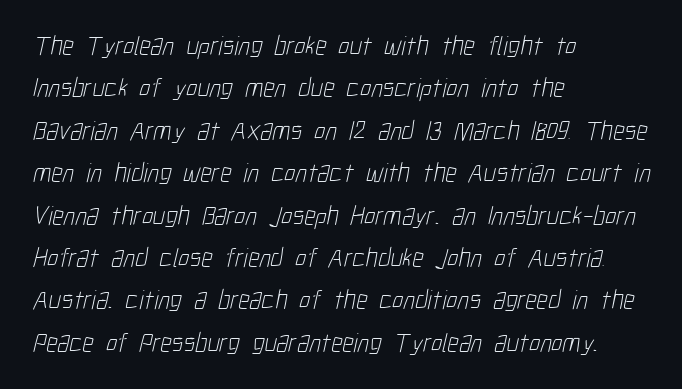
{"bold": "no", "underline": "no", "align": "left", "line_spacing": "normal", "line_spacing_ratio": 1.57, "letter_spacing": "normal", "letter_spacing_em": 0.0, "glyph_px": 27}
